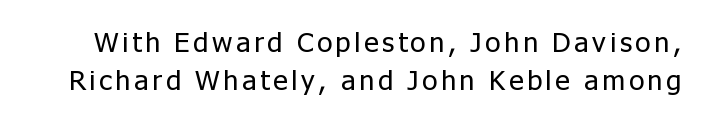
Is the stroke heavy? The answer is a plain regular-or-lighter. Anything drawn beneath the words? Only blank space. Vertically, the passage feels balanced, rows spaced as you'd expect. Looks like regular typesetting: each glyph gets only the width it needs.
